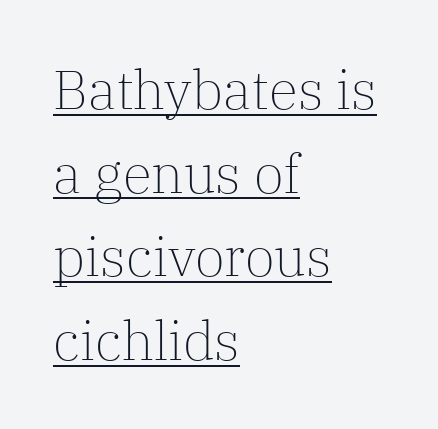
{"serif": "yes", "italic": "no", "bold": "no", "weight": "light", "width": "normal", "stroke_contrast": "low", "x_height": "medium", "monospaced": "no", "underline": "yes", "align": "left", "line_spacing": "normal", "line_spacing_ratio": 1.55, "letter_spacing": "normal", "letter_spacing_em": 0.0, "glyph_px": 54}
